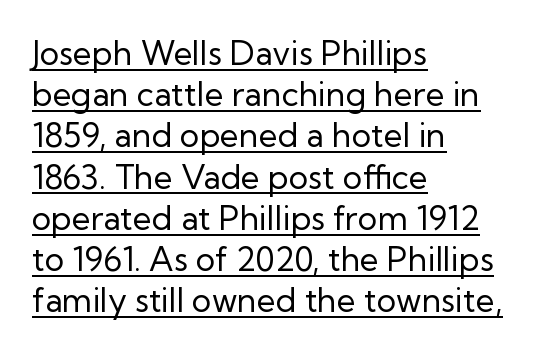
The image shows 33 px regular-weight sans-serif type, upright; set left-aligned, normal line spacing (1.25x), normal letter spacing, underlined; low stroke contrast and a medium x-height.
